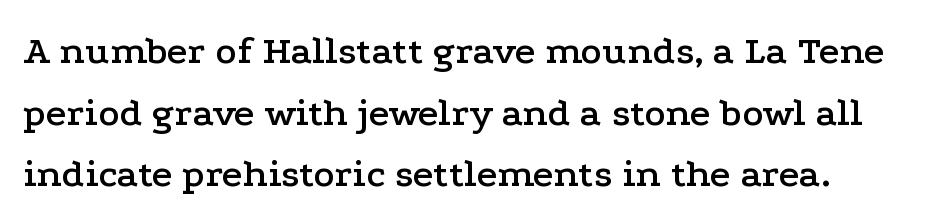
Q: Is the text italic (slanted)? A: No, it is upright.
Q: Is the typeface a serif or a sans-serif typeface? A: Serif.
Q: Is the text underlined? A: No.
Q: How is the paragraph aligned? A: Left-aligned.
Q: Is the spacing between letters normal or unusually wide? A: Normal.
Q: Is the spacing between lines tight, normal or loose? A: Normal.
Q: Width (condensed, normal, or wide)? A: Wide.
Q: Stroke contrast? A: Low.
Q: x-height? A: Medium.
Q: Monospaced? A: No.
